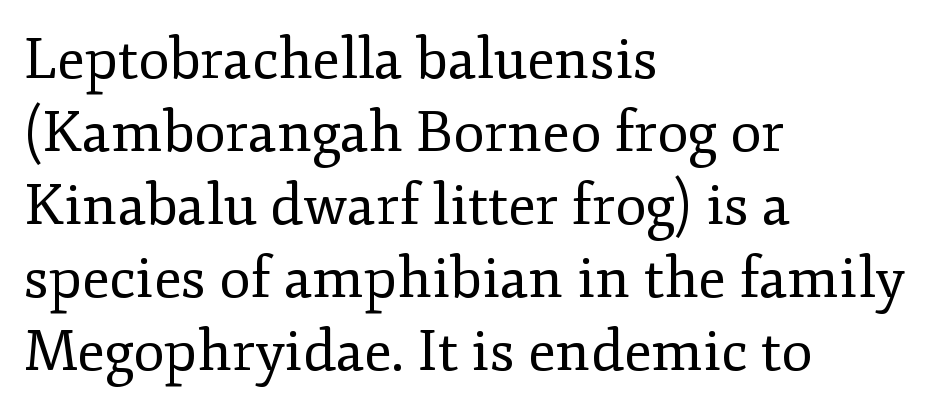
Only glyphs here, with clear space below each row. Serif or sans? Serif — the stroke terminals have little feet. Here the designer chose a conventional face with non-uniform glyph widths. The strokes carry an ordinary text weight at most. The typography opts for an upright posture over an oblique one.
